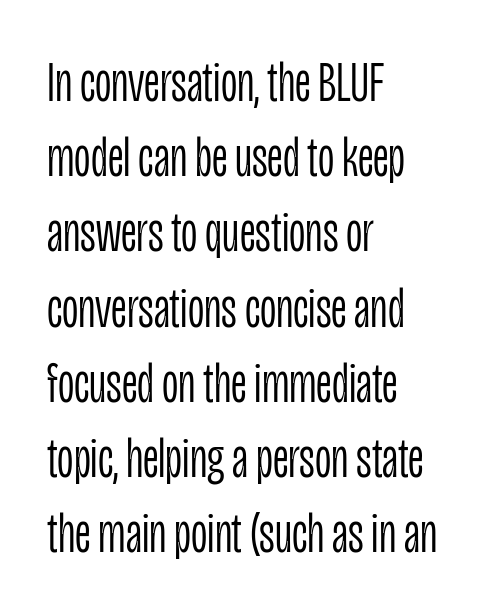
{"serif": "no", "italic": "no", "bold": "no", "weight": "light", "width": "condensed", "stroke_contrast": "low", "x_height": "large", "monospaced": "no", "underline": "no", "align": "left", "line_spacing": "normal", "line_spacing_ratio": 1.32, "letter_spacing": "normal", "letter_spacing_em": 0.0, "glyph_px": 57}
